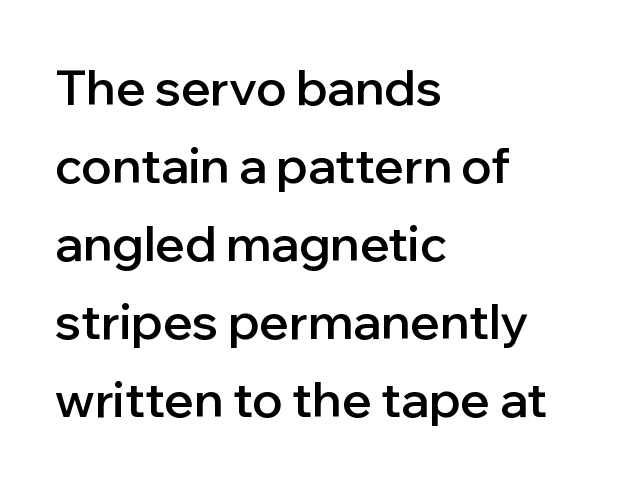
Here the designer chose a conventional face with non-uniform glyph widths. Each new line begins a customary step beneath the previous one. Serifs: no, the terminals of the letterforms are clean. The sample has been set in demibold, a notch under bold. Each word holds together tightly as a unit, with standard inter-letter gaps.
